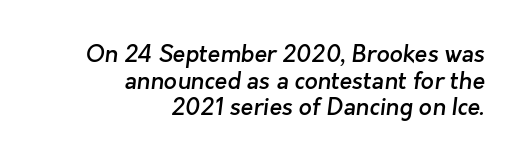
The image shows 23 px text type; set right-aligned, line spacing 1.16x, normal letter spacing, not underlined.
